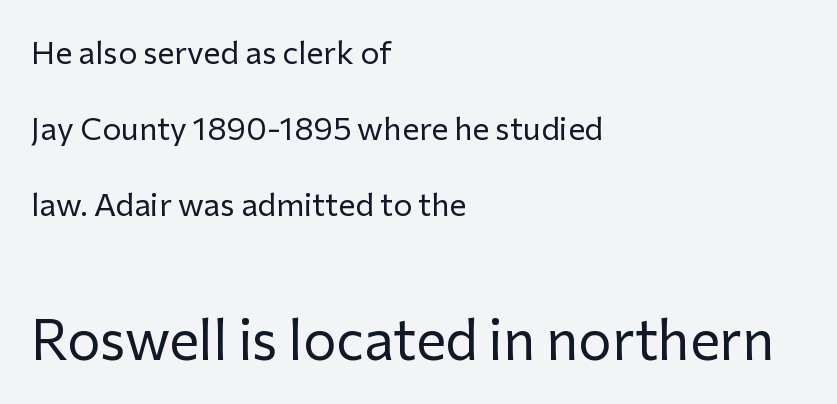
Q: Is the text bold? A: No.
Q: Is the text italic (slanted)? A: No, it is upright.
Q: Is the typeface a serif or a sans-serif typeface? A: Sans-serif.
Q: Is the text underlined? A: No.
Q: How is the paragraph aligned? A: Left-aligned.
Q: Is the spacing between letters normal or unusually wide? A: Normal.
Q: Is the spacing between lines tight, normal or loose? A: Loose.
Q: Which block of text is set in a larger size, the first (top) or the second (bottom)? A: The second (bottom) one.
Q: Width (condensed, normal, or wide)? A: Normal.
Q: Stroke contrast? A: Low.
Q: x-height? A: Medium.
Q: Monospaced? A: No.
